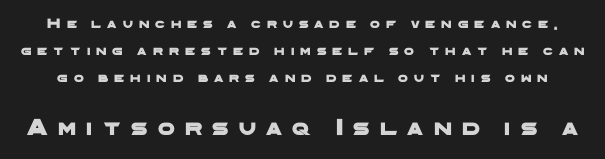
Q: Is the text underlined? A: No.
Q: Is the spacing between letters normal or unusually wide? A: Unusually wide.
Q: Is the spacing between lines tight, normal or loose? A: Loose.
Q: Which block of text is set in a larger size, the first (top) or the second (bottom)? A: The second (bottom) one.
